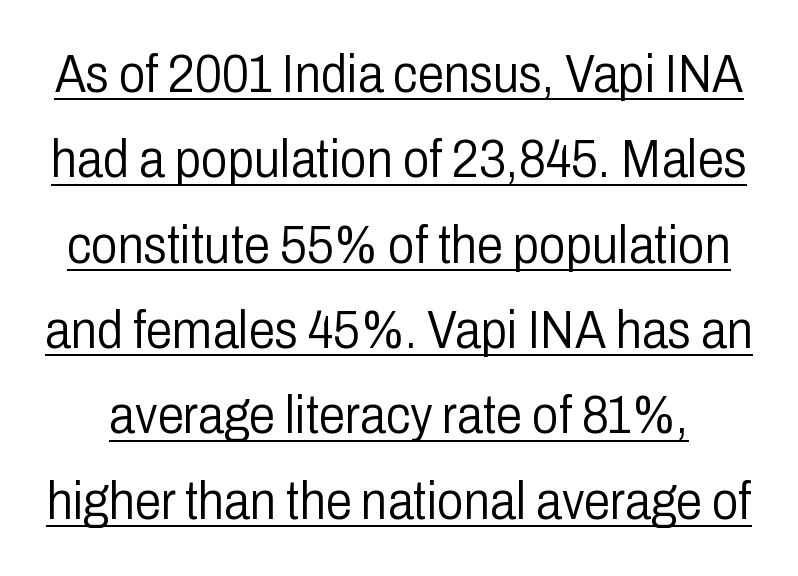
The image shows 53 px light, condensed sans-serif type, upright; set normal line spacing (1.61x), normal letter spacing, underlined; low stroke contrast and a medium x-height.
